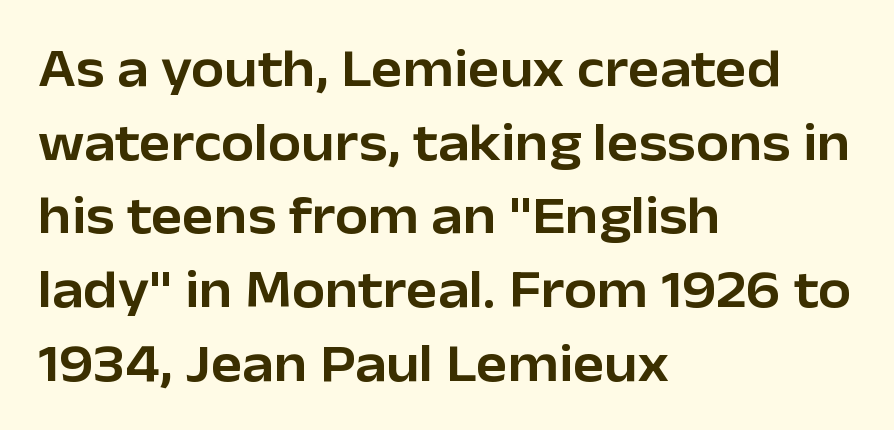
Q: Is the text italic (slanted)? A: No, it is upright.
Q: Is the typeface a serif or a sans-serif typeface? A: Sans-serif.
Q: Is the text underlined? A: No.
Q: How is the paragraph aligned? A: Left-aligned.
Q: Is the spacing between letters normal or unusually wide? A: Normal.
Q: Is the spacing between lines tight, normal or loose? A: Normal.
Q: Width (condensed, normal, or wide)? A: Normal.
Q: Stroke contrast? A: Low.
Q: x-height? A: Medium.
Q: Monospaced? A: No.
